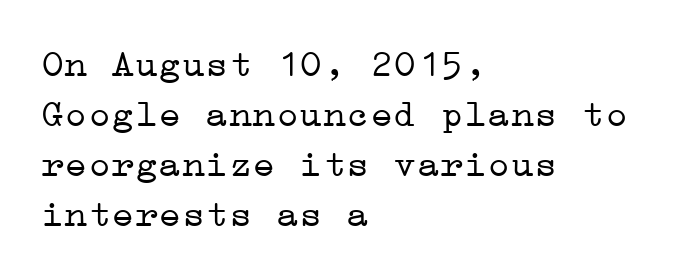
Q: Is the text bold? A: No.
Q: Is the text italic (slanted)? A: No, it is upright.
Q: Is the typeface a serif or a sans-serif typeface? A: Serif.
Q: Is the text underlined? A: No.
Q: How is the paragraph aligned? A: Left-aligned.
Q: Is the spacing between letters normal or unusually wide? A: Normal.
Q: Is the spacing between lines tight, normal or loose? A: Normal.
Q: Width (condensed, normal, or wide)? A: Wide.
Q: Stroke contrast? A: Low.
Q: x-height? A: Medium.
